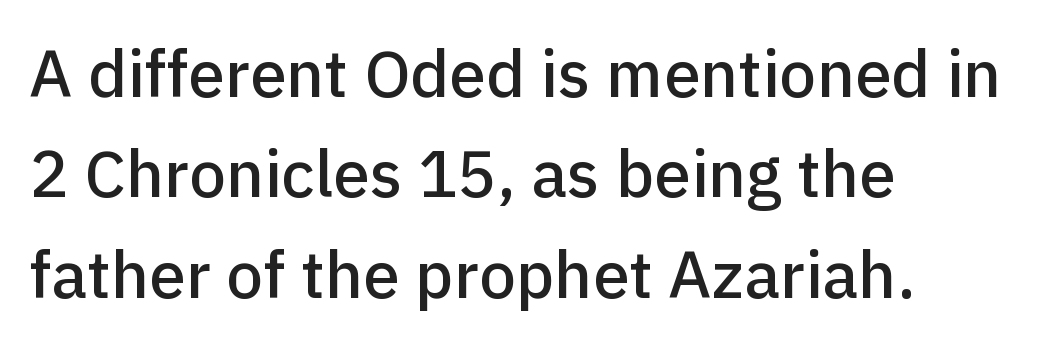
The image shows 66 px sans-serif type, upright; set left-aligned, normal line spacing (1.52x), normal letter spacing, not underlined; low stroke contrast and a medium x-height.
